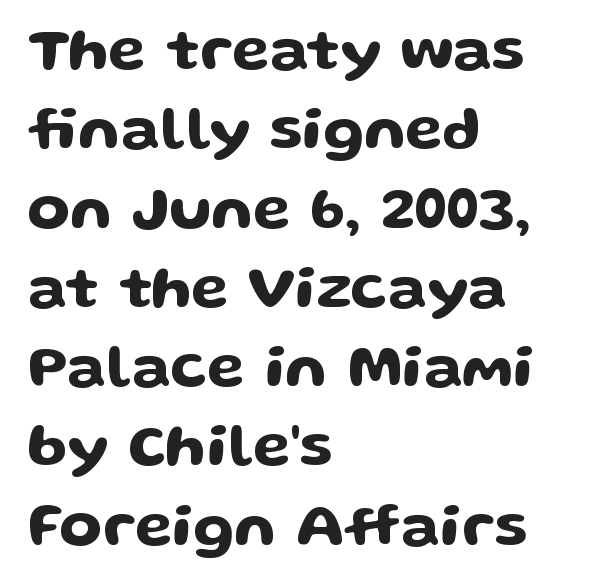
Q: Is the text italic (slanted)? A: No, it is upright.
Q: Is the typeface a serif or a sans-serif typeface? A: Sans-serif.
Q: Is the text underlined? A: No.
Q: How is the paragraph aligned? A: Left-aligned.
Q: Is the spacing between letters normal or unusually wide? A: Normal.
Q: Is the spacing between lines tight, normal or loose? A: Normal.
Q: Width (condensed, normal, or wide)? A: Wide.
Q: Stroke contrast? A: Low.
Q: x-height? A: Medium.
Q: Monospaced? A: No.
